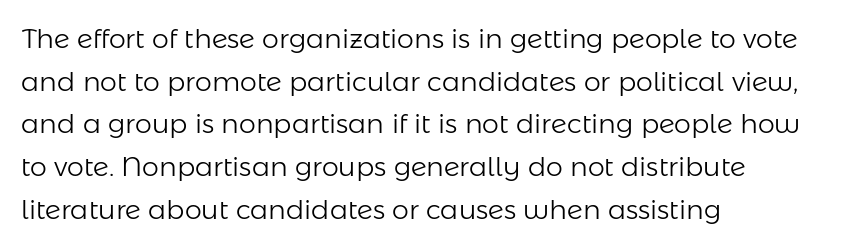
The ragged edge is on the right, which tells us the setting is flush left. Vertical strokes here are truly vertical. Heaviness? Minimal to ordinary, like unemphasized prose. Lines of text with bare space underneath.
